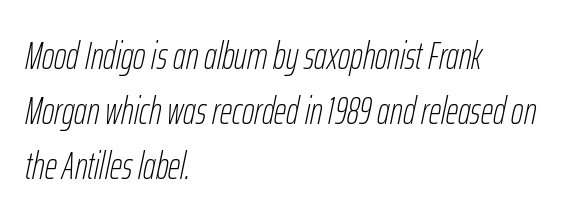
{"italic": "yes", "lean": "right", "slant_degrees": 12, "bold": "no", "weight": "thin", "width": "condensed", "stroke_contrast": "low", "x_height": "medium", "monospaced": "no", "underline": "no", "align": "left", "line_spacing": "normal", "line_spacing_ratio": 1.45, "letter_spacing": "normal", "letter_spacing_em": 0.0, "glyph_px": 38}
